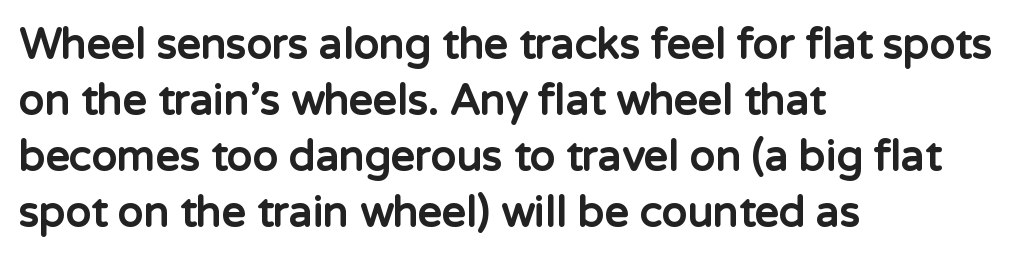
{"serif": "no", "italic": "no", "bold": "yes", "weight": "bold", "width": "normal", "stroke_contrast": "low", "x_height": "medium", "monospaced": "no", "underline": "no", "align": "left", "line_spacing": "normal", "line_spacing_ratio": 1.33, "letter_spacing": "normal", "letter_spacing_em": 0.0, "glyph_px": 42}
